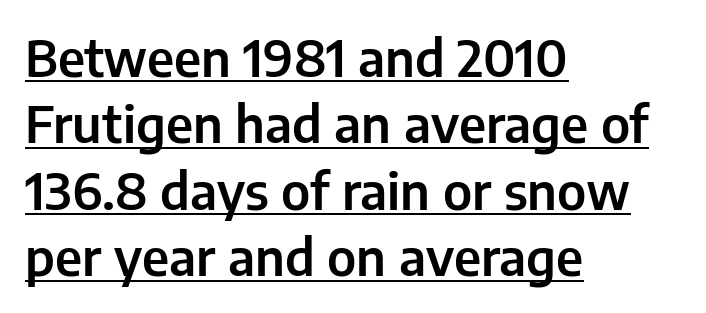
The image shows 50 px sans-serif type, upright; set left-aligned, normal line spacing (1.33x), normal letter spacing, underlined; low stroke contrast and a medium x-height.
